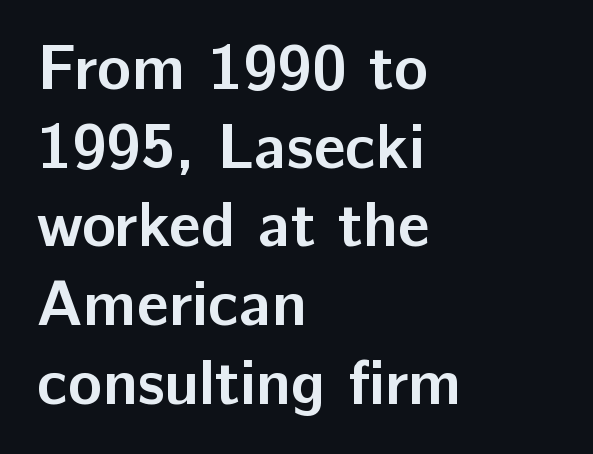
{"serif": "no", "italic": "no", "bold": "yes", "weight": "semibold", "width": "normal", "stroke_contrast": "low", "x_height": "medium", "monospaced": "no", "underline": "no", "align": "left", "line_spacing_ratio": 1.23, "letter_spacing": "normal", "letter_spacing_em": 0.0, "glyph_px": 64}
